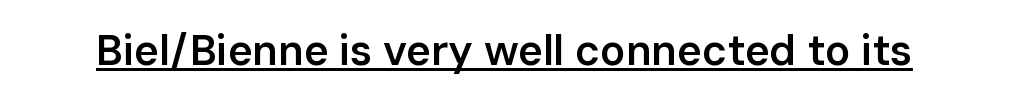
The image shows 42 px semibold sans-serif type, upright; set normal letter spacing, underlined; low stroke contrast and a medium x-height.
